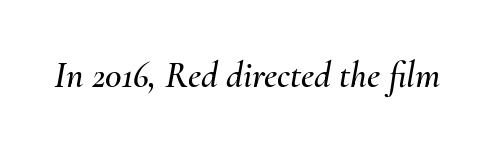
The image shows 37 px text type, italic (leaning right); set normal letter spacing, not underlined; medium stroke contrast and a small x-height.
